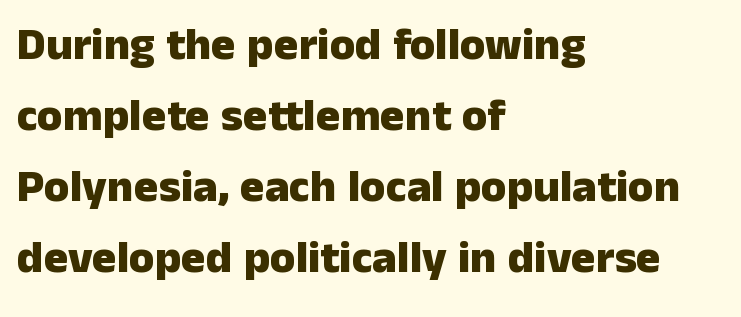
{"serif": "no", "italic": "no", "bold": "yes", "weight": "heavy", "width": "normal", "stroke_contrast": "low", "x_height": "medium", "monospaced": "no", "underline": "no", "align": "left", "line_spacing": "normal", "line_spacing_ratio": 1.54, "letter_spacing": "normal", "letter_spacing_em": 0.0, "glyph_px": 46}
